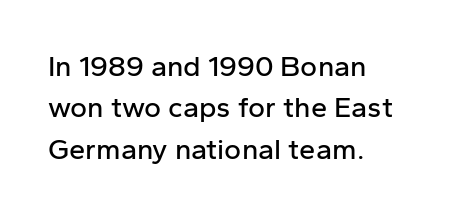
Q: Is the text italic (slanted)? A: No, it is upright.
Q: Is the typeface a serif or a sans-serif typeface? A: Sans-serif.
Q: Is the text underlined? A: No.
Q: How is the paragraph aligned? A: Left-aligned.
Q: Is the spacing between letters normal or unusually wide? A: Normal.
Q: Is the spacing between lines tight, normal or loose? A: Normal.
Q: Width (condensed, normal, or wide)? A: Normal.
Q: Stroke contrast? A: Low.
Q: x-height? A: Medium.
Q: Monospaced? A: No.
